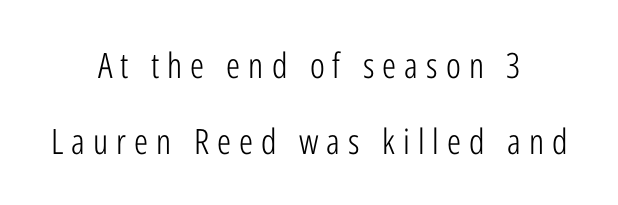
These lines are centered, leaving both edges ragged. The strokes are not fattened; the text isn't bold. This sample has the flowing, uneven cadence of proportional lettering. Is there any slant? The stems are plumb.
